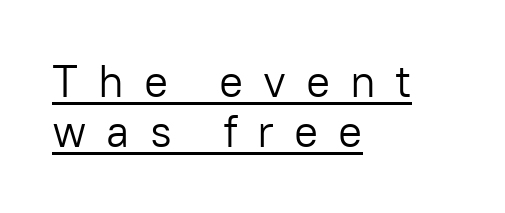
The image shows 45 px light sans-serif type, upright; set left-aligned, tight line spacing (1.12x), unusually wide letter spacing (+0.44 em), underlined; low stroke contrast and a medium x-height.
